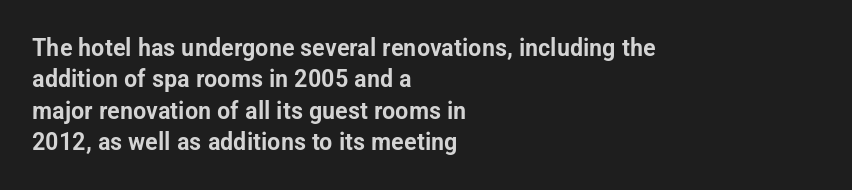
The image shows 25 px text type, upright; set left-aligned, normal line spacing (1.26x), normal letter spacing, not underlined.
